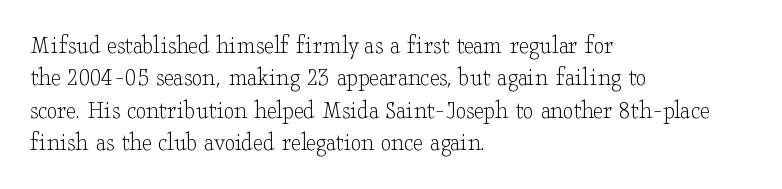
The font is comparable to plain body text, perhaps lighter. Line starts are locked; line ends wander. Nothing unusual about the tracking: characters are spaced as the font intends. The type sits square on the baseline with zero lean. Rule under the text: the space is simply empty.
